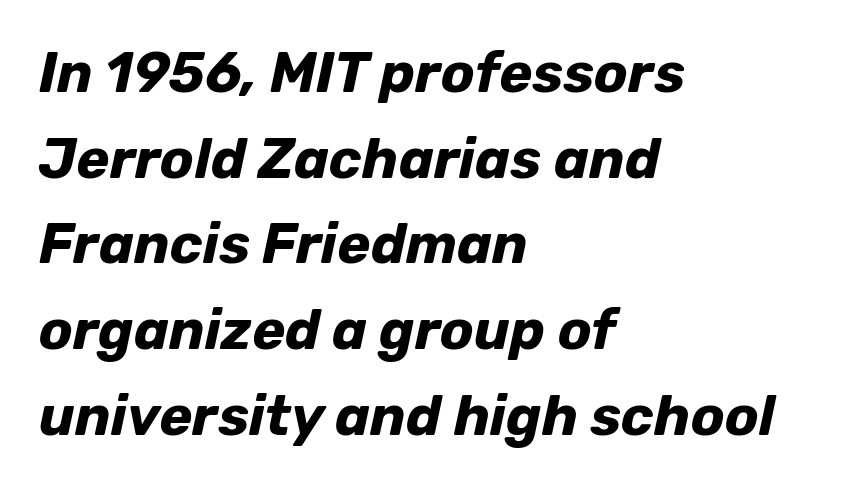
The passage shown is not underscored anywhere. One glance says typical: line gaps are just what's usual. The rendering applies a slant to the glyphs. Teacher's note: observe the even left margin — that is flush-left alignment. Varying glyph widths throughout — classic text-font behaviour.
